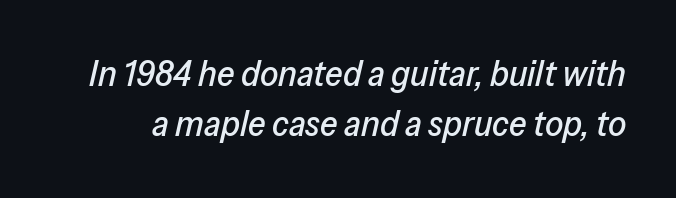
The image shows 36 px text type, italic (leaning right); set normal line spacing (1.4x), normal letter spacing, not underlined; low stroke contrast and a medium x-height.
